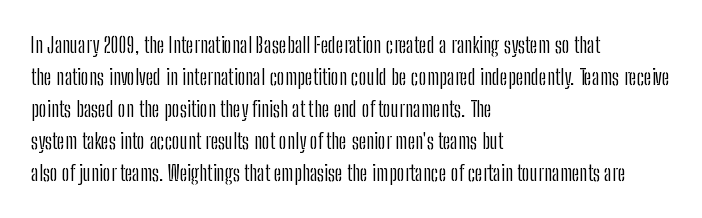
{"italic": "no", "bold": "no", "underline": "no", "align": "left", "line_spacing": "normal", "line_spacing_ratio": 1.46, "letter_spacing": "normal", "letter_spacing_em": 0.0, "glyph_px": 22}
